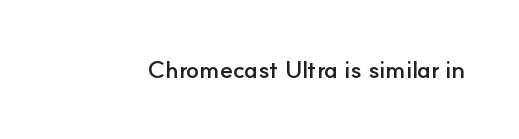
{"italic": "no", "bold": "yes", "underline": "no", "letter_spacing": "normal", "letter_spacing_em": 0.0, "glyph_px": 24}
